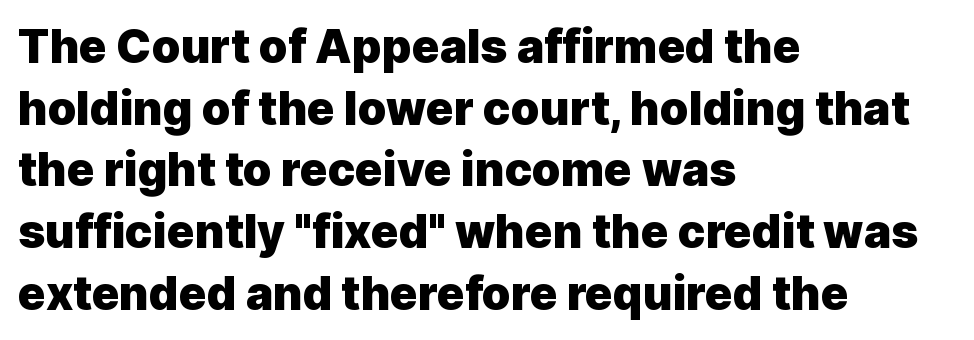
Proportional: the letters do not fall into vertical columns. Inter-character spacing is left at the font's built-in metrics. The passage shown stacks its lines at a standard gap. As a designer I'd log this as weight 700, bold. Every stem runs plumb, perpendicular to the baseline. Reading down the block, your eye returns to a fixed left position each line.
